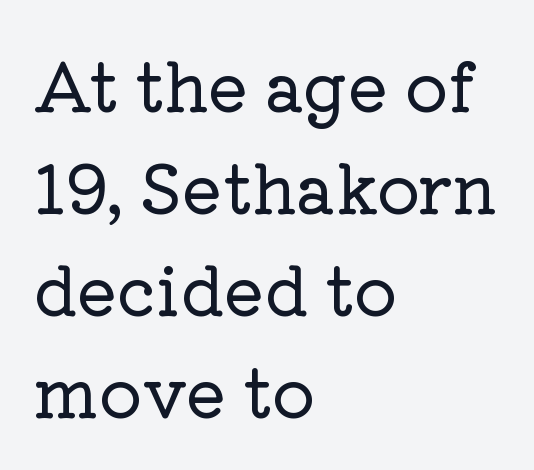
Q: Is the text italic (slanted)? A: No, it is upright.
Q: Is the typeface a serif or a sans-serif typeface? A: Serif.
Q: Is the text underlined? A: No.
Q: How is the paragraph aligned? A: Left-aligned.
Q: Is the spacing between letters normal or unusually wide? A: Normal.
Q: Is the spacing between lines tight, normal or loose? A: Normal.
Q: Width (condensed, normal, or wide)? A: Normal.
Q: Stroke contrast? A: Low.
Q: x-height? A: Medium.
Q: Monospaced? A: No.
